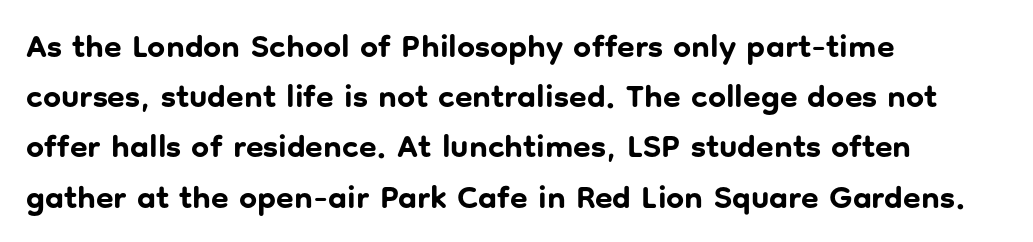
The image shows 32 px bold sans-serif type, upright; set left-aligned, normal line spacing (1.57x), normal letter spacing, not underlined; low stroke contrast and a medium x-height.
